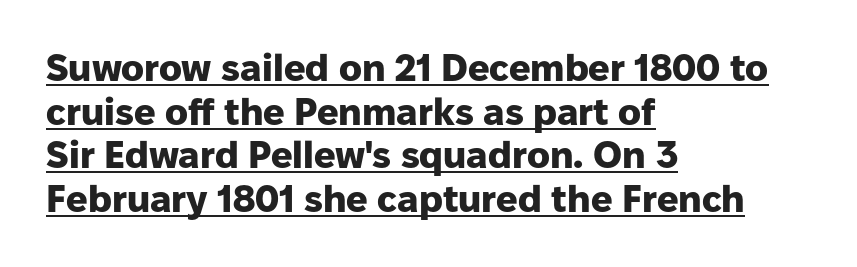
Q: Is the text bold? A: Yes.
Q: Is the text italic (slanted)? A: No, it is upright.
Q: Is the typeface a serif or a sans-serif typeface? A: Sans-serif.
Q: Is the text underlined? A: Yes.
Q: How is the paragraph aligned? A: Left-aligned.
Q: Is the spacing between letters normal or unusually wide? A: Normal.
Q: Is the spacing between lines tight, normal or loose? A: Tight.
Q: Width (condensed, normal, or wide)? A: Normal.
Q: Stroke contrast? A: Low.
Q: x-height? A: Medium.
Q: Monospaced? A: No.
